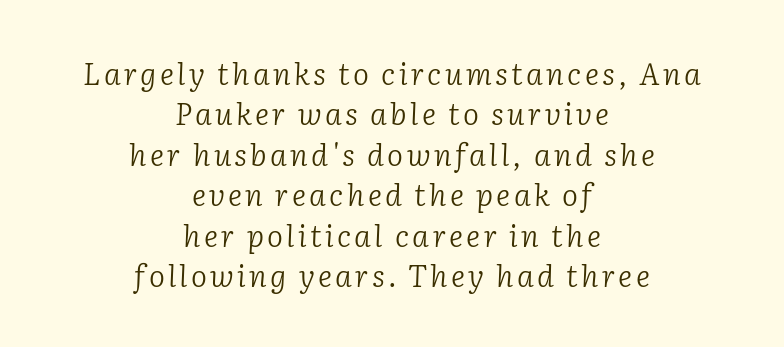
Q: Is the text bold? A: No.
Q: Is the text italic (slanted)? A: Yes, it leans right by about 2 degrees.
Q: Is the typeface a serif or a sans-serif typeface? A: Serif.
Q: Is the text underlined? A: No.
Q: How is the paragraph aligned? A: Centered.
Q: Is the spacing between lines tight, normal or loose? A: Normal.
Q: Width (condensed, normal, or wide)? A: Normal.
Q: Stroke contrast? A: Low.
Q: x-height? A: Medium.
Q: Monospaced? A: No.
